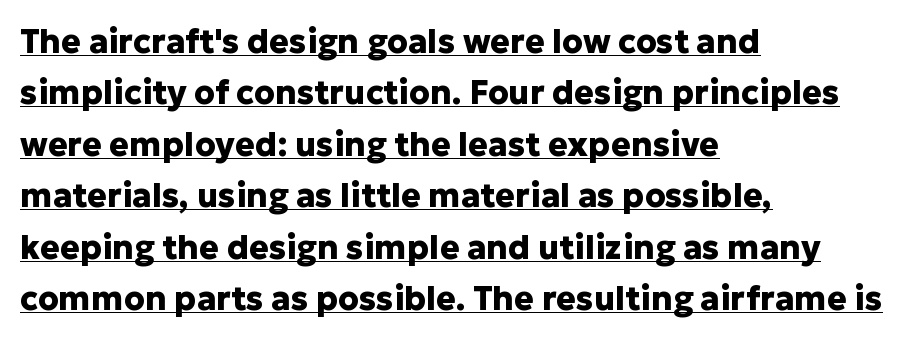
The image shows 33 px heavy sans-serif type, upright; set left-aligned, normal line spacing (1.56x), normal letter spacing, underlined; low stroke contrast and a medium x-height.
